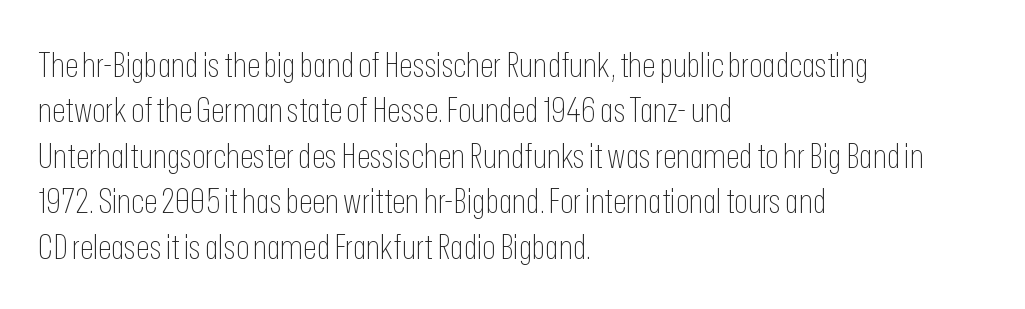
The image shows 35 px thin, condensed sans-serif type, upright; set left-aligned, normal line spacing (1.3x), normal letter spacing, not underlined; low stroke contrast and a medium x-height.
